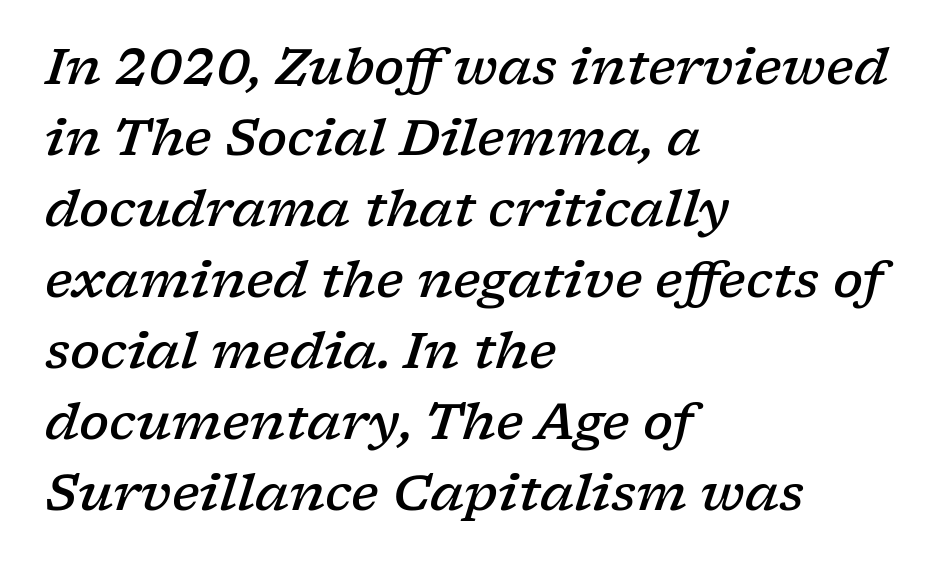
{"serif": "yes", "italic": "yes", "lean": "right", "slant_degrees": 17, "bold": "semi", "weight": "semibold", "width": "wide", "stroke_contrast": "low", "x_height": "medium", "monospaced": "no", "underline": "no", "align": "left", "line_spacing": "normal", "line_spacing_ratio": 1.42, "letter_spacing": "normal", "letter_spacing_em": 0.0, "glyph_px": 50}
